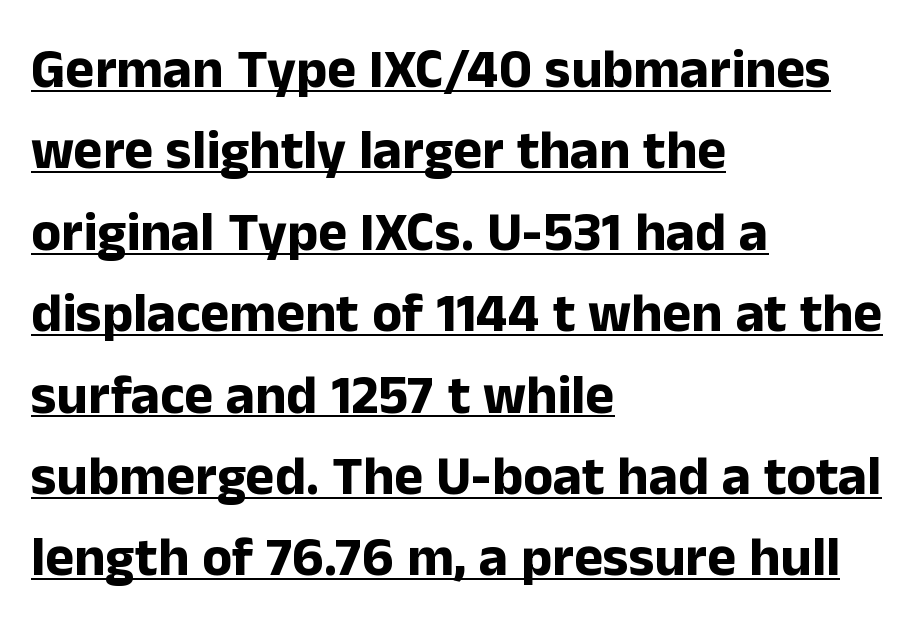
The image shows 55 px bold sans-serif type, upright; set left-aligned, normal line spacing (1.48x), normal letter spacing, underlined; low stroke contrast and a medium x-height.
